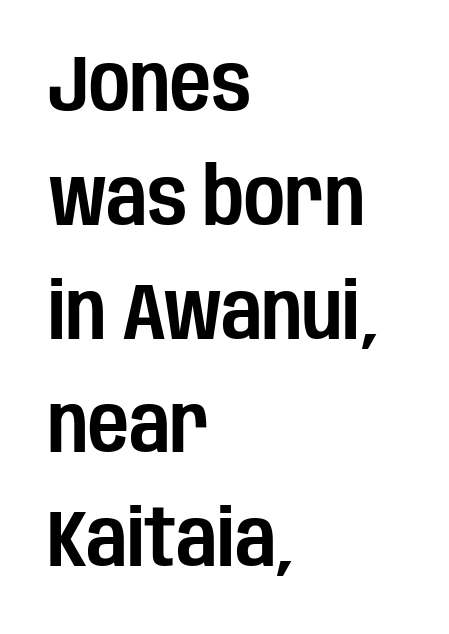
What stands out about the letter spacing? Nothing — it is the standard amount. The strip under each line holds only bare page. Reading down the block, your eye returns to a fixed left position each line. Is this a fixed-width face? No — the glyphs have proportional, varying widths. The letters stand straight up with perfectly vertical stems. A typesetter would label this face a sans.
